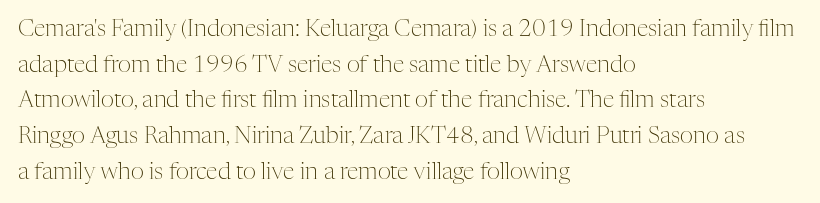
Baseline-to-baseline distance is the conventional proportion of letter height. The passage is arranged the way most books set body copy — flush left. The glyphs are unaccompanied by any horizontal stroke below them. The gaps between neighbouring characters are ordinary and unremarkable.
